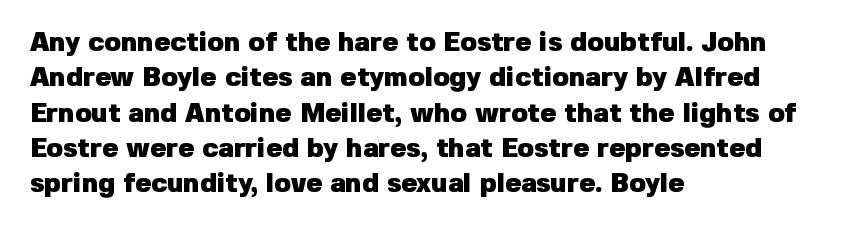
{"italic": "no", "bold": "yes", "underline": "no", "align": "left", "line_spacing": "normal", "line_spacing_ratio": 1.31, "letter_spacing": "normal", "letter_spacing_em": 0.0, "glyph_px": 27}
